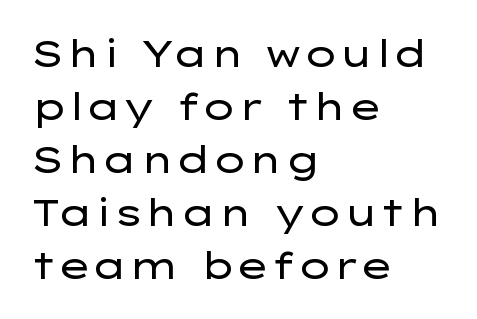
You could not count columns in this text — the font is proportionally spaced. Underline: absent. No letter is thick-stroked: the sample isn't bold. The tracking reads as untouched default to a designer's eye.
